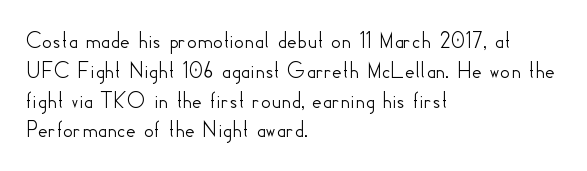
Q: Is the text italic (slanted)? A: No, it is upright.
Q: Is the text underlined? A: No.
Q: How is the paragraph aligned? A: Left-aligned.
Q: Is the spacing between letters normal or unusually wide? A: Normal.
